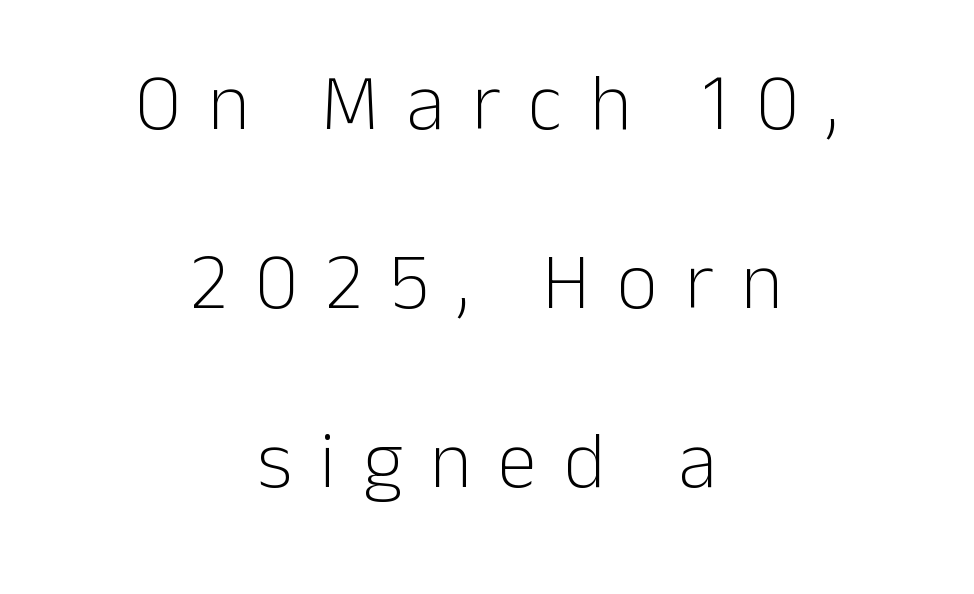
Italic? Not at all — the glyphs are vertical. Does the copy run flush right? No — it is centered line by line. The words here are not underlined. Unbolded letterforms with no extra heft.
